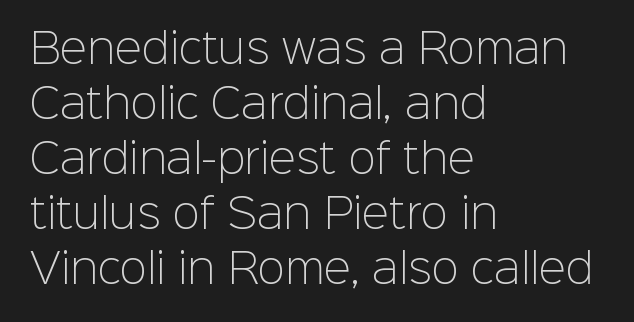
Unlike a traditional serif, this face leaves its strokes unadorned. Does the copy run flush right? No — it runs flush left. This is the regular roman posture of the typeface. The space directly below the letters is spotless. Spacing verdict: proportional, widths tailored to each character.
